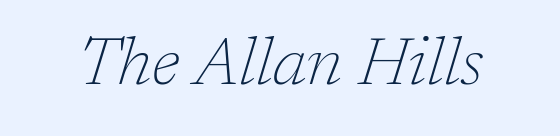
Q: Is the text bold? A: No.
Q: Is the text italic (slanted)? A: Yes, it leans right by about 17 degrees.
Q: Is the typeface a serif or a sans-serif typeface? A: Serif.
Q: Is the text underlined? A: No.
Q: Is the spacing between letters normal or unusually wide? A: Normal.
Q: Width (condensed, normal, or wide)? A: Normal.
Q: Stroke contrast? A: Low.
Q: x-height? A: Medium.
Q: Monospaced? A: No.
